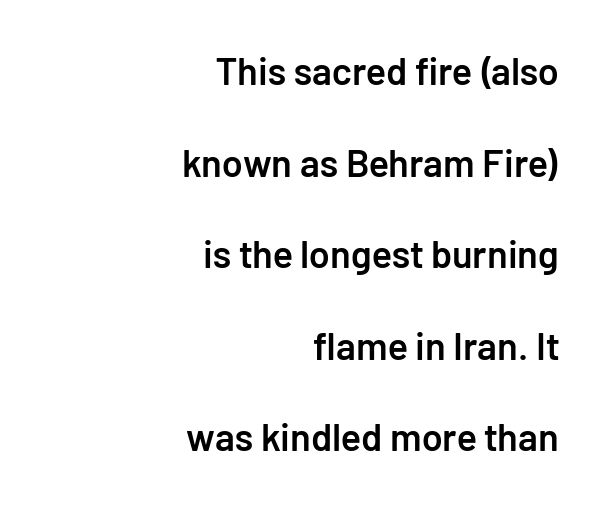
This sample uses a sans-serif face. Leading: increased. Think of a printed novel: that variable character pitch is what you see here. Notice how the stems are strictly vertical — no italics here.
